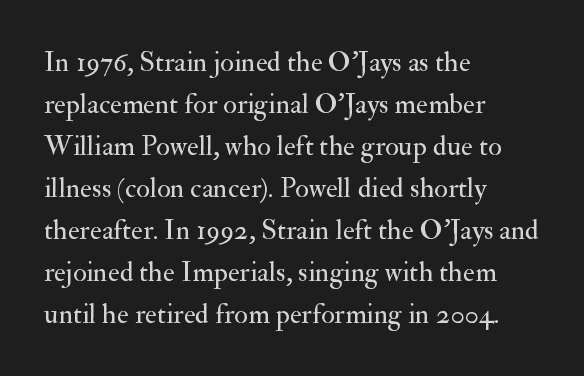
The image shows 28 px regular-weight serif type, upright; set left-aligned, normal line spacing (1.5x), normal letter spacing, not underlined; medium stroke contrast and a small x-height.
